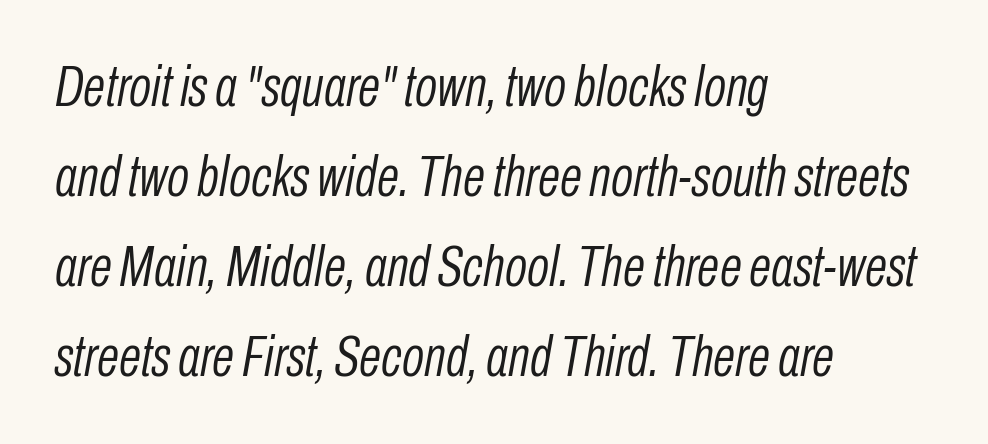
Q: Is the text bold? A: No.
Q: Is the text italic (slanted)? A: Yes, it leans right by about 10 degrees.
Q: Is the text underlined? A: No.
Q: How is the paragraph aligned? A: Left-aligned.
Q: Is the spacing between letters normal or unusually wide? A: Normal.
Q: Is the spacing between lines tight, normal or loose? A: Normal.
Q: Width (condensed, normal, or wide)? A: Condensed.
Q: Stroke contrast? A: Low.
Q: x-height? A: Medium.
Q: Monospaced? A: No.
